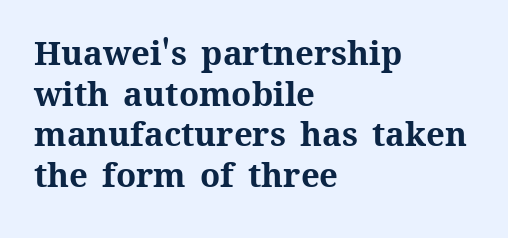
The image shows 33 px bold type, upright; set left-aligned, line spacing 1.23x, normal letter spacing, not underlined; medium stroke contrast and a medium x-height.
